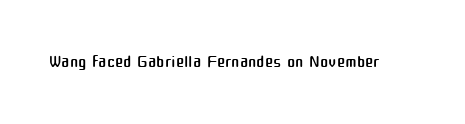
Q: Is the text bold? A: No.
Q: Is the text italic (slanted)? A: No, it is upright.
Q: Is the text underlined? A: No.
Q: Is the spacing between letters normal or unusually wide? A: Normal.
